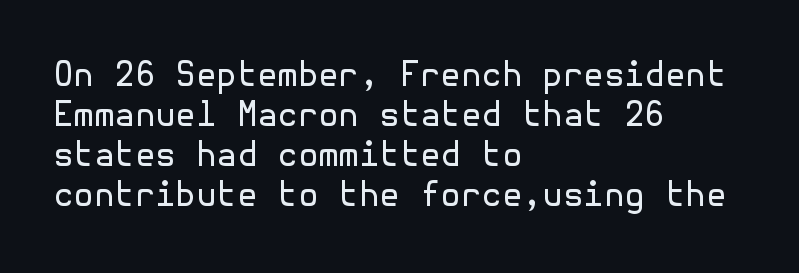
{"serif": "no", "italic": "no", "bold": "no", "weight": "regular", "width": "normal", "x_height": "medium", "underline": "no", "align": "left", "line_spacing_ratio": 1.21, "letter_spacing": "normal", "letter_spacing_em": 0.0, "glyph_px": 33}
